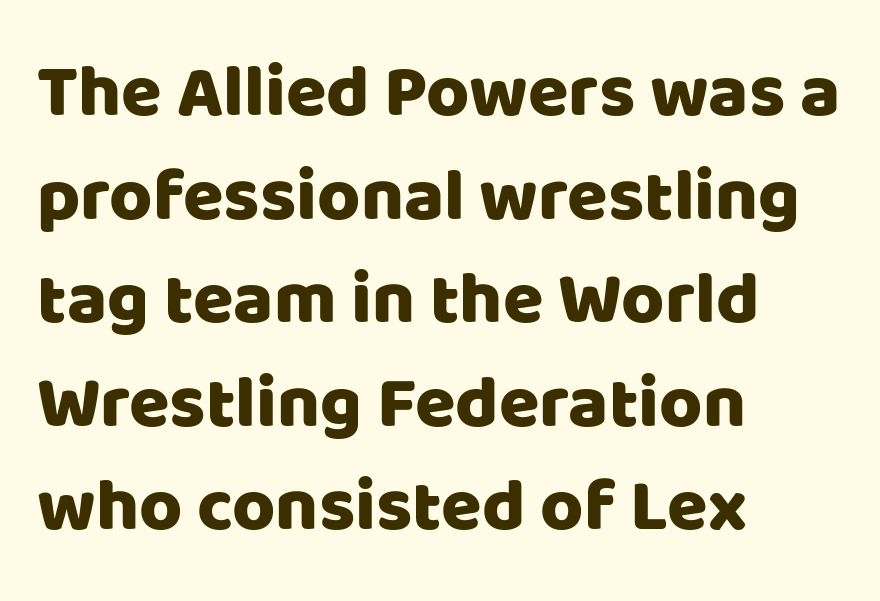
Q: Is the text italic (slanted)? A: No, it is upright.
Q: Is the typeface a serif or a sans-serif typeface? A: Sans-serif.
Q: Is the text underlined? A: No.
Q: How is the paragraph aligned? A: Left-aligned.
Q: Is the spacing between letters normal or unusually wide? A: Normal.
Q: Is the spacing between lines tight, normal or loose? A: Normal.
Q: Width (condensed, normal, or wide)? A: Normal.
Q: Stroke contrast? A: Low.
Q: x-height? A: Large.
Q: Monospaced? A: No.
